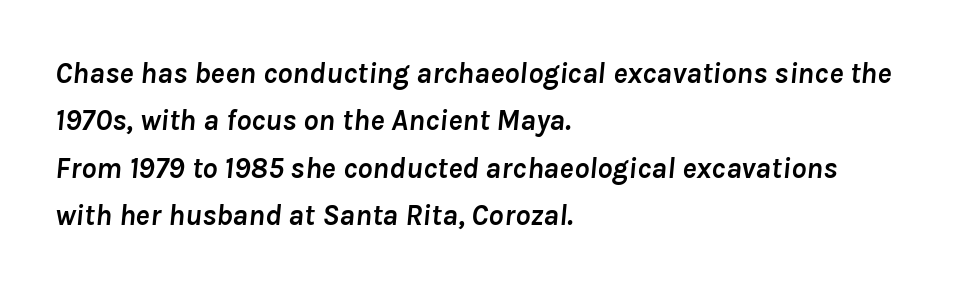
Slant detected: the letters are inclined. Is this a fixed-width face? No — the glyphs have proportional, varying widths. Any mark beneath the type? The region is blank. Left-aligned paragraph, ragged on the right. Tracking value appears to be zero — textbook default spacing.
